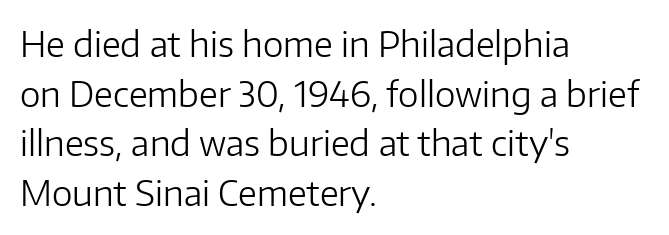
{"serif": "no", "italic": "no", "bold": "no", "weight": "light", "width": "normal", "stroke_contrast": "low", "x_height": "medium", "monospaced": "no", "underline": "no", "align": "left", "line_spacing": "normal", "line_spacing_ratio": 1.42, "letter_spacing": "normal", "letter_spacing_em": 0.0, "glyph_px": 35}
